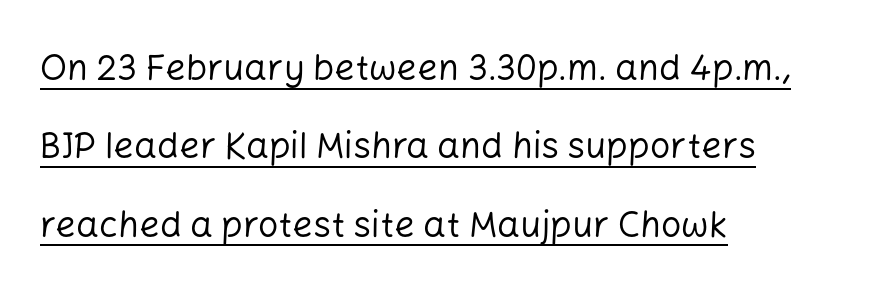
{"serif": "no", "italic": "no", "bold": "no", "weight": "regular", "width": "normal", "stroke_contrast": "low", "x_height": "medium", "monospaced": "no", "underline": "yes", "align": "left", "line_spacing": "loose", "line_spacing_ratio": 2.18, "letter_spacing": "normal", "letter_spacing_em": 0.0, "glyph_px": 36}
